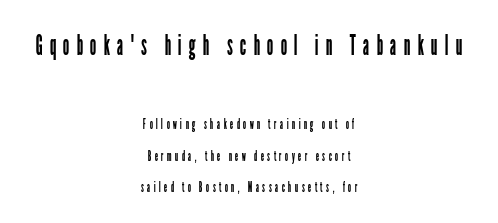
The image shows 29 px regular-weight, condensed sans-serif type, upright; set centered, loose line spacing (2.24x), unusually wide letter spacing (+0.24 em), not underlined; the first (top) block is 2.07x larger; low stroke contrast and a medium x-height.
